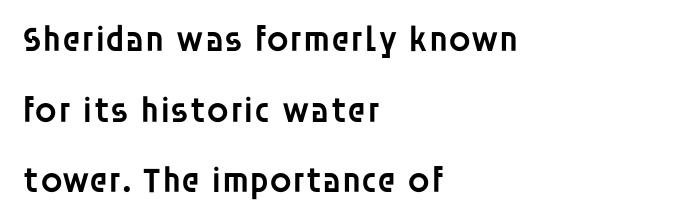
Q: Is the text bold? A: Semi-bold.
Q: Is the text italic (slanted)? A: No, it is upright.
Q: Is the typeface a serif or a sans-serif typeface? A: Sans-serif.
Q: Is the text underlined? A: No.
Q: How is the paragraph aligned? A: Left-aligned.
Q: Is the spacing between letters normal or unusually wide? A: Normal.
Q: Is the spacing between lines tight, normal or loose? A: Loose.
Q: Width (condensed, normal, or wide)? A: Normal.
Q: Stroke contrast? A: Low.
Q: x-height? A: Large.
Q: Monospaced? A: No.
